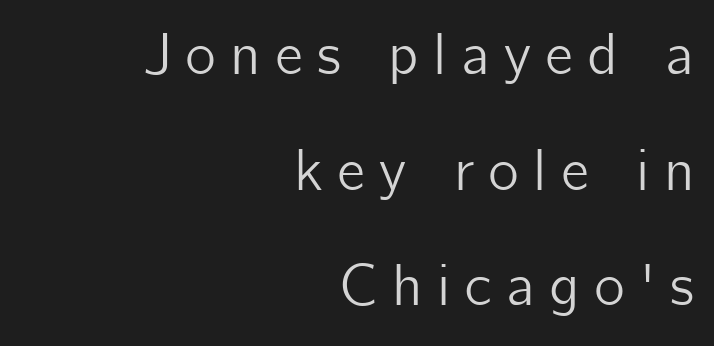
Q: Is the text italic (slanted)? A: No, it is upright.
Q: Is the typeface a serif or a sans-serif typeface? A: Sans-serif.
Q: Is the text underlined? A: No.
Q: How is the paragraph aligned? A: Right-aligned.
Q: Is the spacing between letters normal or unusually wide? A: Unusually wide.
Q: Is the spacing between lines tight, normal or loose? A: Loose.
Q: Width (condensed, normal, or wide)? A: Normal.
Q: Stroke contrast? A: Low.
Q: x-height? A: Medium.
Q: Monospaced? A: No.
